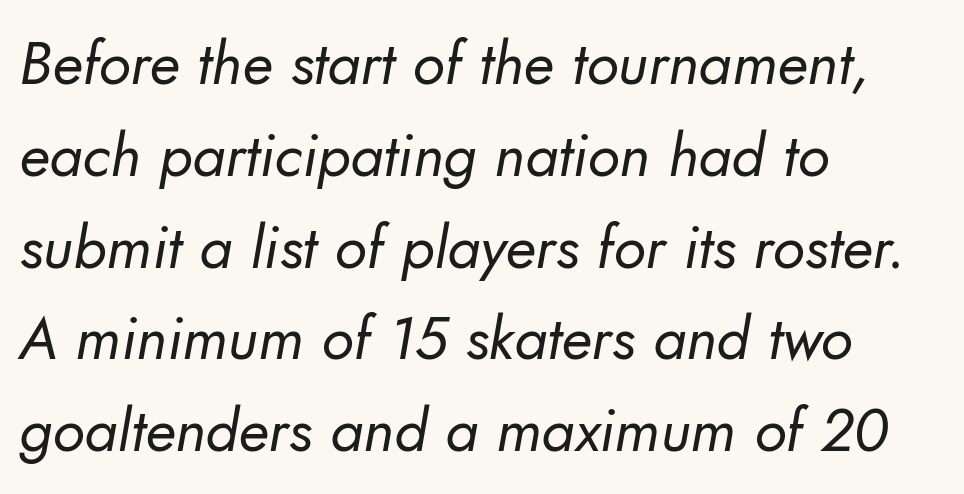
{"serif": "no", "bold": "no", "weight": "regular", "width": "normal", "stroke_contrast": "low", "x_height": "small", "monospaced": "no", "underline": "no", "align": "left", "line_spacing": "normal", "line_spacing_ratio": 1.53, "letter_spacing": "normal", "letter_spacing_em": 0.0, "glyph_px": 60}
